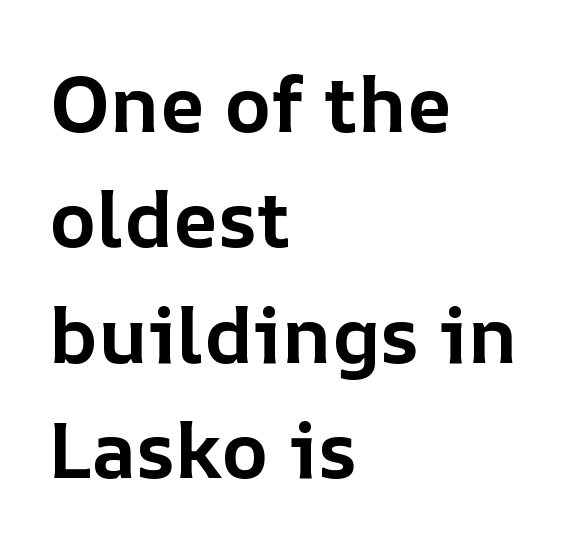
Vertical spacing — default. Alignment: flush left. The area under the type is left untouched. Heft: maximum for text — a bold. The axis of the letterforms is exactly vertical.
